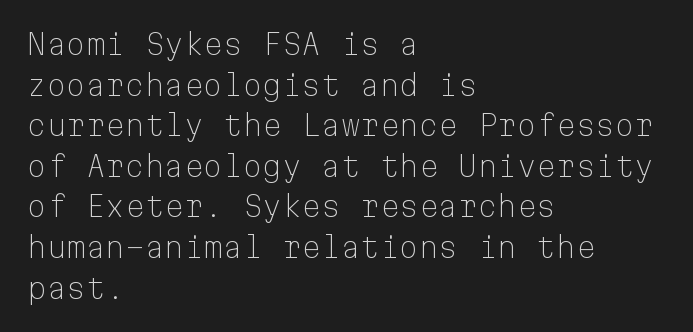
{"serif": "no", "italic": "no", "bold": "no", "weight": "light", "width": "normal", "stroke_contrast": "low", "x_height": "medium", "monospaced": "yes", "underline": "no", "align": "left", "line_spacing": "normal", "line_spacing_ratio": 1.45, "letter_spacing": "normal", "letter_spacing_em": 0.0, "glyph_px": 28}
